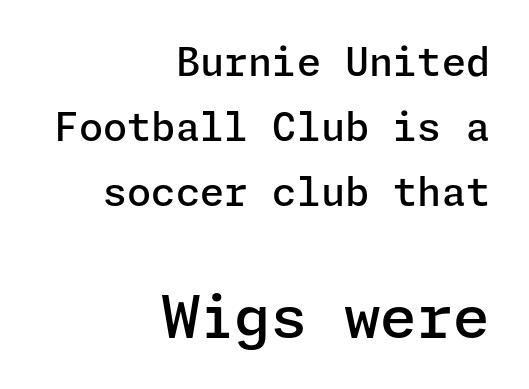
Q: Is the text bold? A: Semi-bold.
Q: Is the text italic (slanted)? A: No, it is upright.
Q: Is the typeface a serif or a sans-serif typeface? A: Sans-serif.
Q: Is the text underlined? A: No.
Q: How is the paragraph aligned? A: Right-aligned.
Q: Is the spacing between letters normal or unusually wide? A: Normal.
Q: Is the spacing between lines tight, normal or loose? A: Normal.
Q: Which block of text is set in a larger size, the first (top) or the second (bottom)? A: The second (bottom) one.
Q: Width (condensed, normal, or wide)? A: Normal.
Q: Stroke contrast? A: Low.
Q: x-height? A: Medium.
